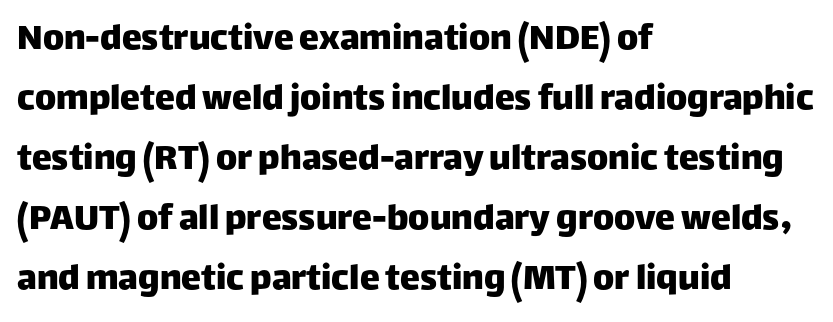
{"serif": "no", "italic": "no", "width": "normal", "stroke_contrast": "low", "x_height": "large", "monospaced": "no", "underline": "no", "align": "left", "line_spacing": "normal", "line_spacing_ratio": 1.5, "letter_spacing": "normal", "letter_spacing_em": 0.0, "glyph_px": 40}
